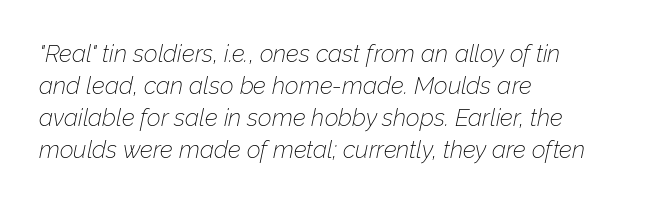
{"italic": "yes", "lean": "right", "slant_degrees": 12, "bold": "no", "underline": "no", "align": "left", "line_spacing": "normal", "line_spacing_ratio": 1.34, "letter_spacing": "normal", "letter_spacing_em": 0.0, "glyph_px": 24}
